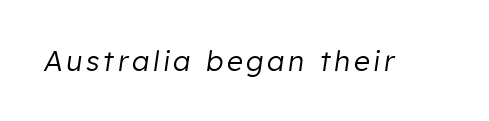
This reads as an unemphasized weight, regular at the heaviest. Descenders are the only things crossing below the line. Slant detected: the letters are inclined. Character widths vary here, with narrow letters taking less room than wide ones.
